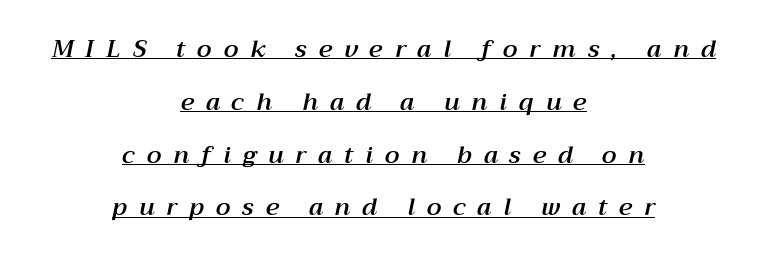
The image shows 24 px text type, italic (leaning right); set centered, loose line spacing (2.2x), unusually wide letter spacing (+0.5 em), underlined.
